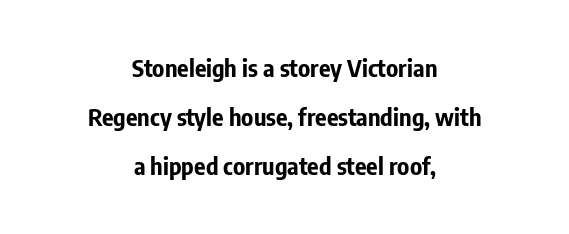
The typography opts for an upright posture over an oblique one. Honestly, there is no underline to notice here at all. Short note: letters normally spaced. The designer dialed line spacing up above the default. The setting favours the middle, as headings and verse often do. Strong, thick strokes mark this as bold type.
